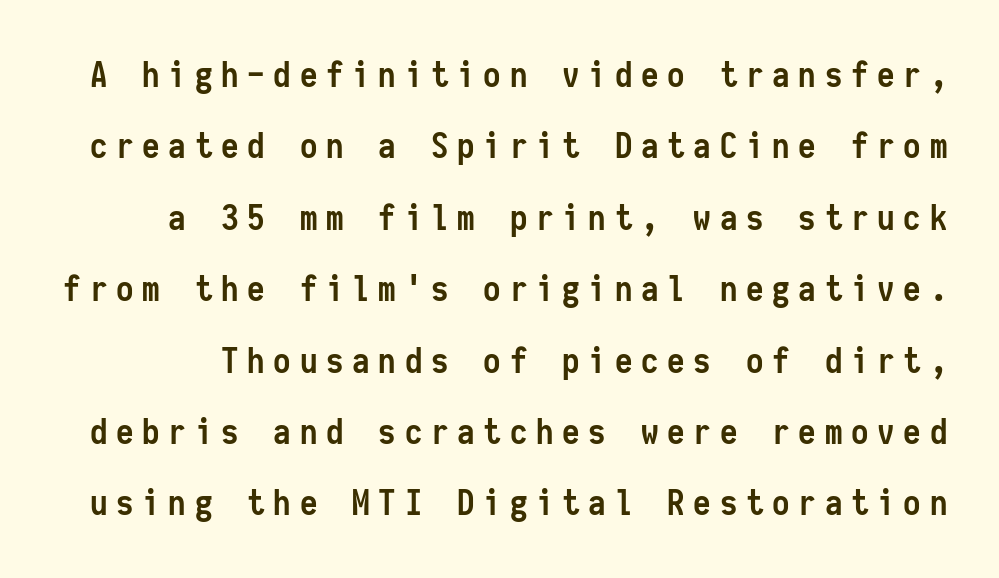
Q: Is the text bold? A: Yes.
Q: Is the text italic (slanted)? A: No, it is upright.
Q: Is the typeface a serif or a sans-serif typeface? A: Sans-serif.
Q: Is the text underlined? A: No.
Q: Is the spacing between letters normal or unusually wide? A: Unusually wide.
Q: Is the spacing between lines tight, normal or loose? A: Loose.
Q: Width (condensed, normal, or wide)? A: Condensed.
Q: Stroke contrast? A: Low.
Q: x-height? A: Medium.
Q: Monospaced? A: Yes.
